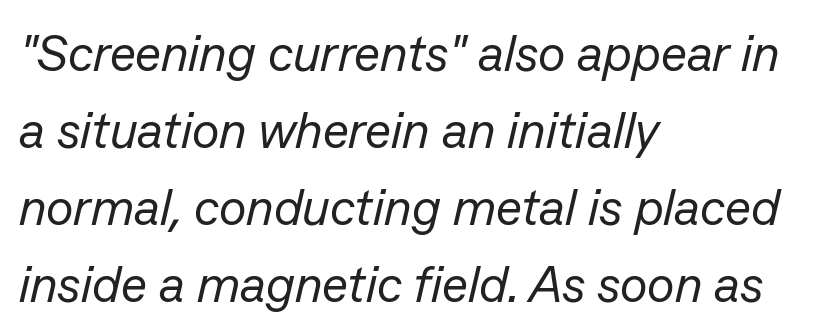
{"italic": "yes", "lean": "right", "slant_degrees": 13, "bold": "no", "weight": "regular", "width": "normal", "stroke_contrast": "low", "x_height": "medium", "monospaced": "no", "underline": "no", "align": "left", "line_spacing": "normal", "line_spacing_ratio": 1.51, "letter_spacing": "normal", "letter_spacing_em": 0.0, "glyph_px": 51}
